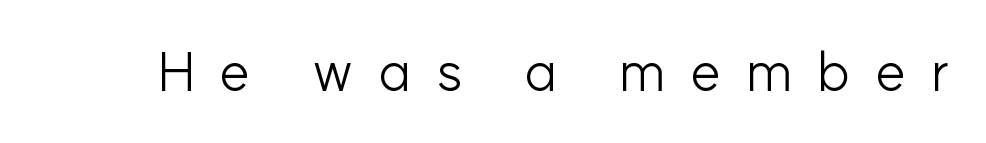
{"serif": "no", "italic": "no", "bold": "no", "weight": "light", "width": "normal", "stroke_contrast": "low", "x_height": "medium", "monospaced": "no", "underline": "no", "letter_spacing": "wide", "letter_spacing_em": 0.46, "glyph_px": 54}
